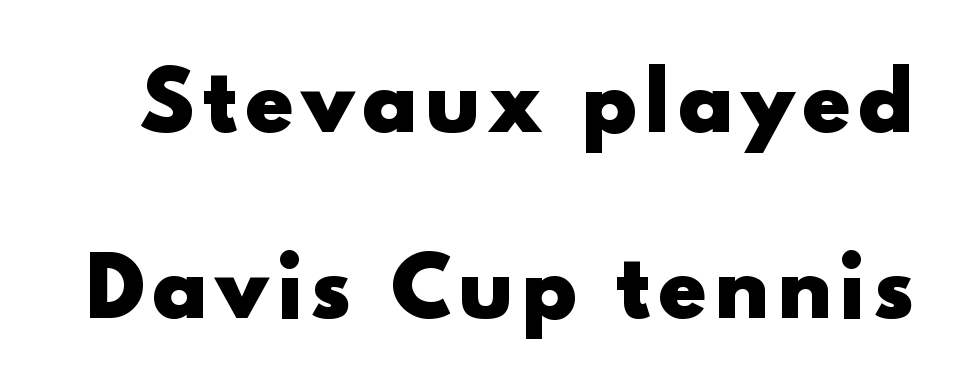
The image shows 79 px heavy sans-serif type, upright; set loose line spacing (2.36x), not underlined; a small x-height.
